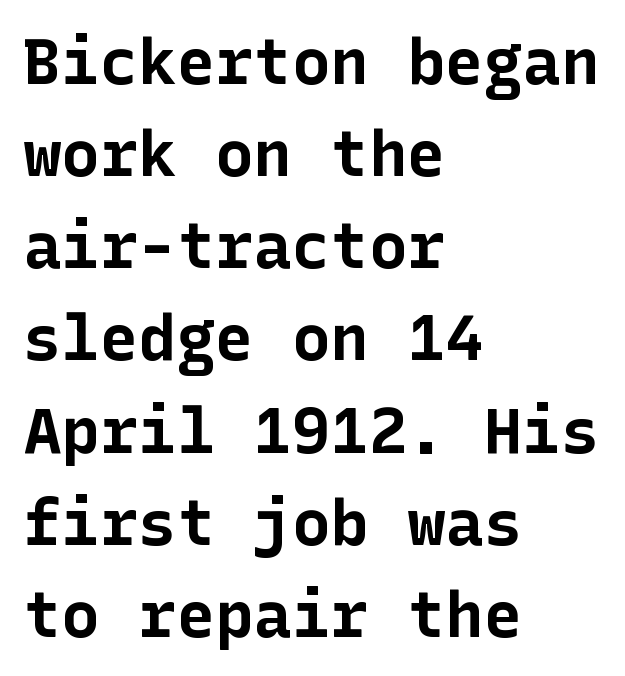
The image shows 64 px bold sans-serif type, upright; set left-aligned, normal line spacing (1.44x), normal letter spacing, not underlined; low stroke contrast and a medium x-height.
